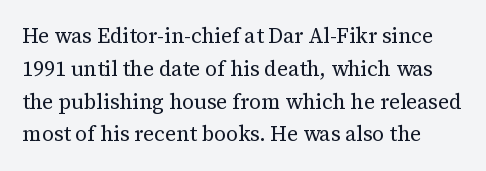
Q: Is the text bold? A: No.
Q: Is the text italic (slanted)? A: No, it is upright.
Q: Is the text underlined? A: No.
Q: Is the spacing between letters normal or unusually wide? A: Normal.
Q: Is the spacing between lines tight, normal or loose? A: Normal.
